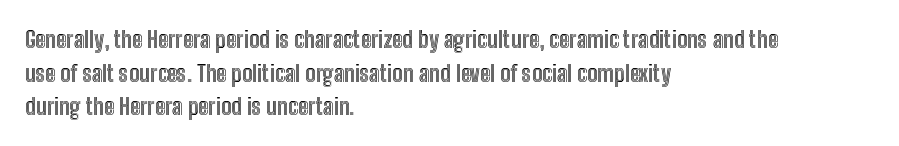
Q: Is the text italic (slanted)? A: No, it is upright.
Q: Is the text underlined? A: No.
Q: How is the paragraph aligned? A: Left-aligned.
Q: Is the spacing between letters normal or unusually wide? A: Normal.
Q: Is the spacing between lines tight, normal or loose? A: Normal.
